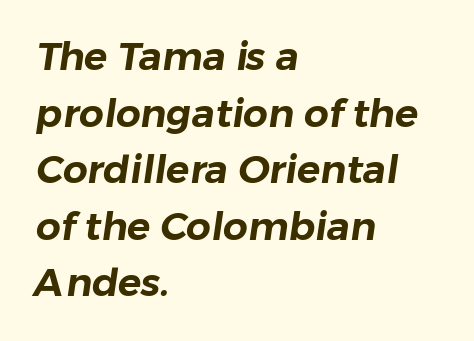
Honestly, the letter spacing is just normal — you wouldn't notice it. Evenly set lines give the paragraph a standard silhouette. The letters advance in unequal steps, a hallmark of proportional type. Left-aligned paragraph, ragged on the right. Regarding serifs, this sample does without them.
